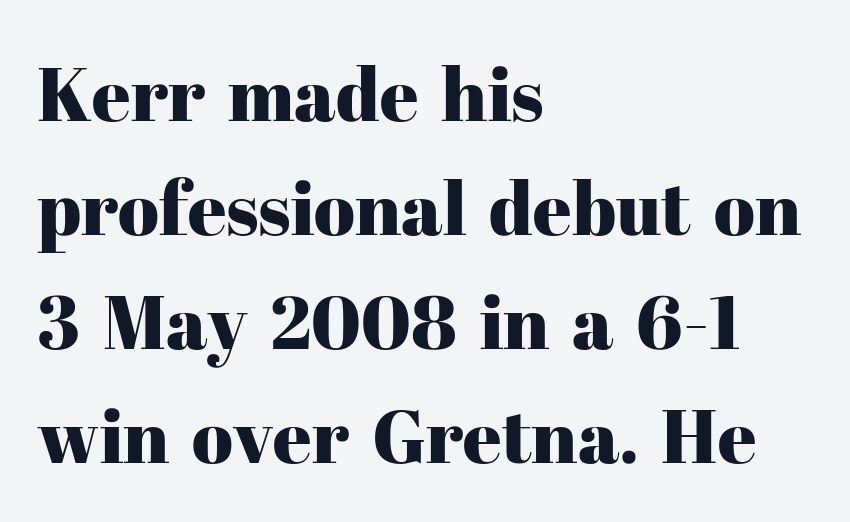
The image shows 75 px serif type, upright; set left-aligned, normal line spacing (1.52x), normal letter spacing, not underlined; high stroke contrast and a medium x-height.
